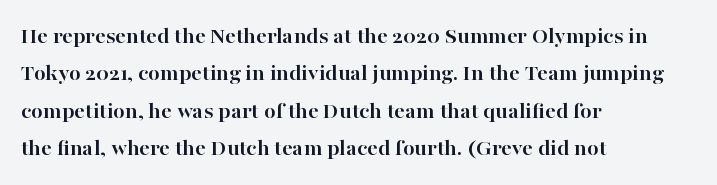
The image shows 24 px bold type, upright; set left-aligned, normal line spacing (1.56x), normal letter spacing, not underlined.
